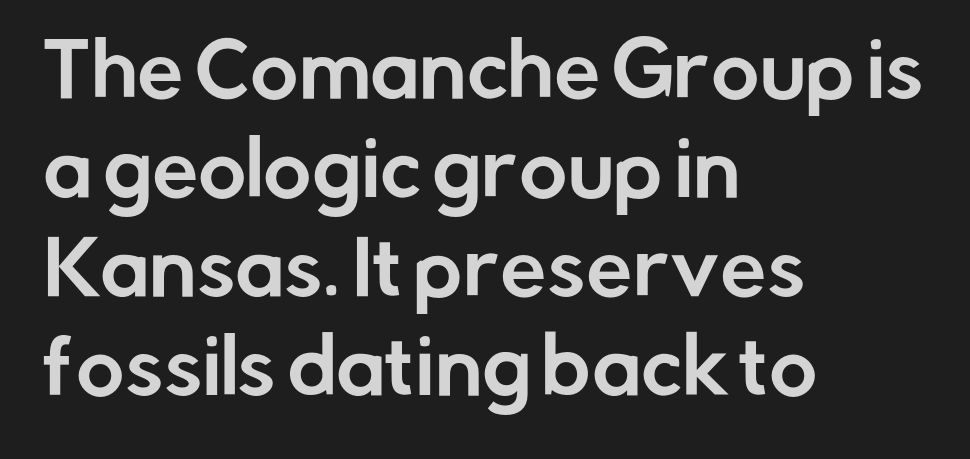
Q: Is the text italic (slanted)? A: No, it is upright.
Q: Is the typeface a serif or a sans-serif typeface? A: Sans-serif.
Q: Is the text underlined? A: No.
Q: How is the paragraph aligned? A: Left-aligned.
Q: Is the spacing between letters normal or unusually wide? A: Normal.
Q: Is the spacing between lines tight, normal or loose? A: Normal.
Q: Width (condensed, normal, or wide)? A: Normal.
Q: Stroke contrast? A: Low.
Q: x-height? A: Medium.
Q: Monospaced? A: No.
